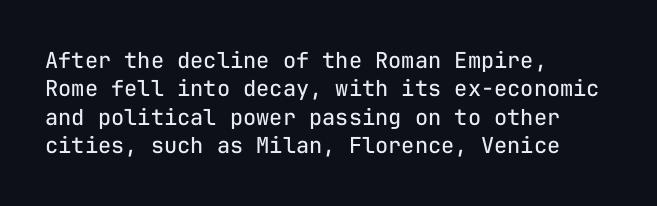
Rule under the text: the space is simply empty. Honestly, the letter spacing is just normal — you wouldn't notice it. The font's upright variant was chosen for this text. The strokes are not fattened; the text isn't bold. Layout note: lines flush left. The designer left line spacing at the default.
